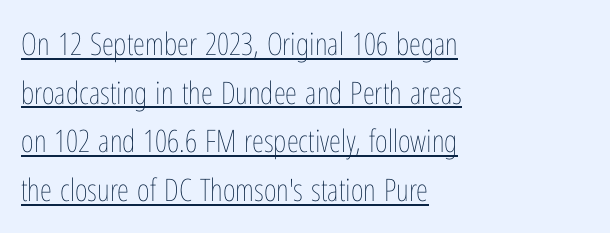
The image shows 31 px thin, condensed type, upright; set left-aligned, normal line spacing (1.57x), normal letter spacing, underlined; low stroke contrast and a medium x-height.
